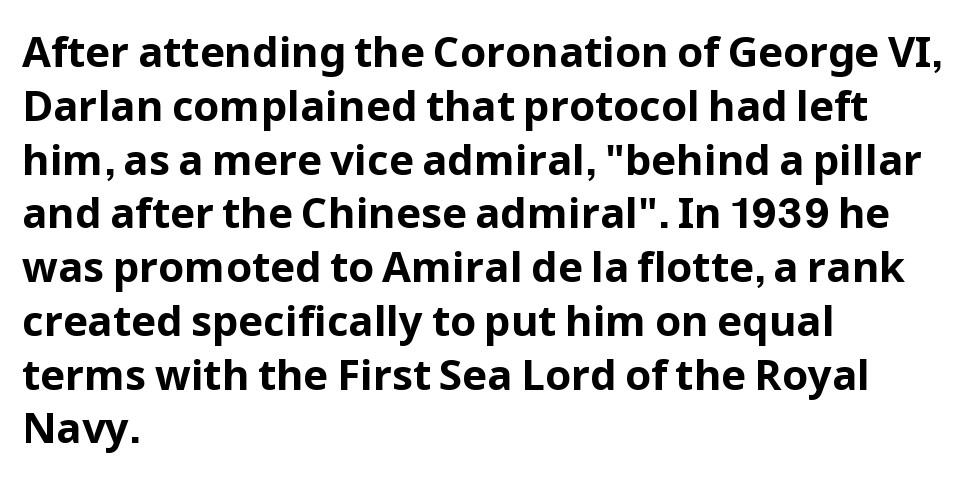
{"serif": "no", "italic": "no", "bold": "yes", "weight": "bold", "width": "normal", "stroke_contrast": "low", "x_height": "medium", "monospaced": "no", "underline": "no", "align": "left", "line_spacing": "normal", "line_spacing_ratio": 1.28, "letter_spacing": "normal", "letter_spacing_em": 0.0, "glyph_px": 42}
